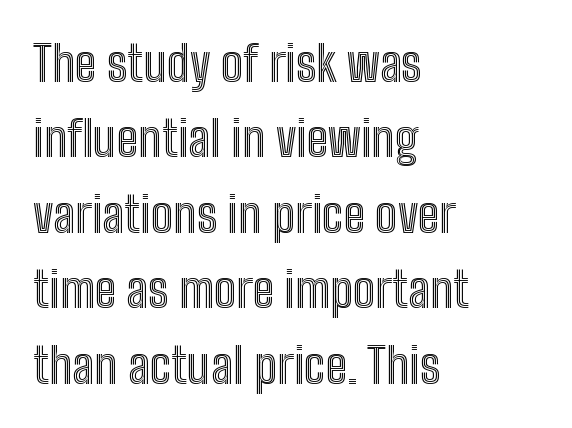
{"italic": "no", "width": "condensed", "x_height": "medium", "monospaced": "no", "underline": "no", "align": "left", "line_spacing": "normal", "line_spacing_ratio": 1.54, "letter_spacing": "normal", "letter_spacing_em": 0.0, "glyph_px": 49}
